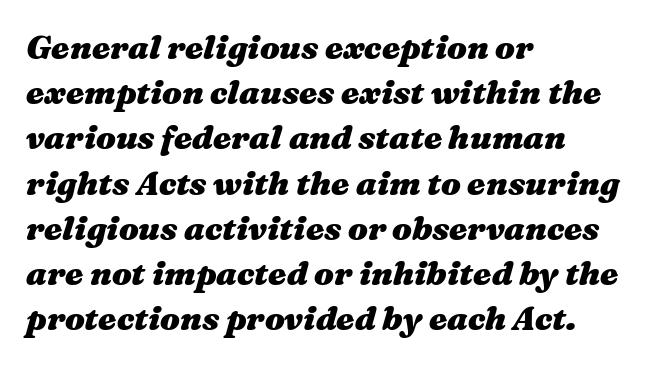
Q: Is the text bold? A: Yes.
Q: Is the text italic (slanted)? A: Yes, it leans right by about 16 degrees.
Q: Is the text underlined? A: No.
Q: How is the paragraph aligned? A: Left-aligned.
Q: Is the spacing between letters normal or unusually wide? A: Normal.
Q: Is the spacing between lines tight, normal or loose? A: Normal.
Q: Width (condensed, normal, or wide)? A: Wide.
Q: Stroke contrast? A: Medium.
Q: x-height? A: Medium.
Q: Monospaced? A: No.
